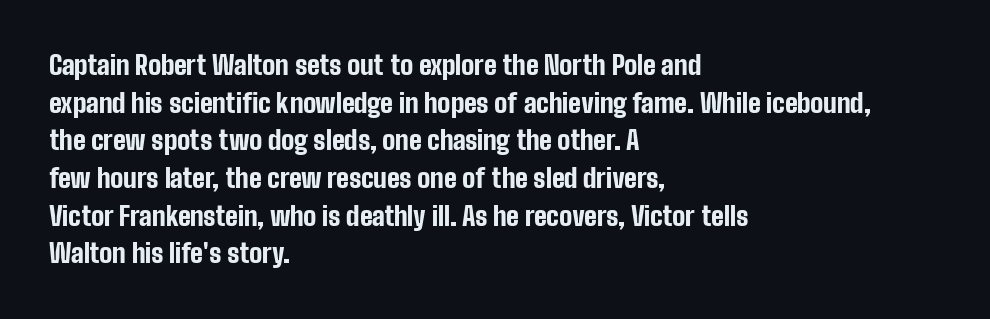
The image shows 26 px bold type, upright; set left-aligned, normal line spacing (1.45x), normal letter spacing, not underlined.
